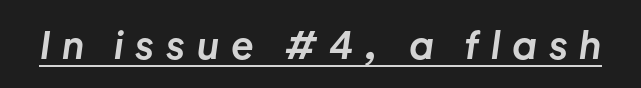
{"italic": "yes", "lean": "right", "slant_degrees": 8, "bold": "yes", "weight": "bold", "width": "normal", "stroke_contrast": "low", "x_height": "medium", "monospaced": "no", "underline": "yes", "letter_spacing": "wide", "letter_spacing_em": 0.32, "glyph_px": 37}
